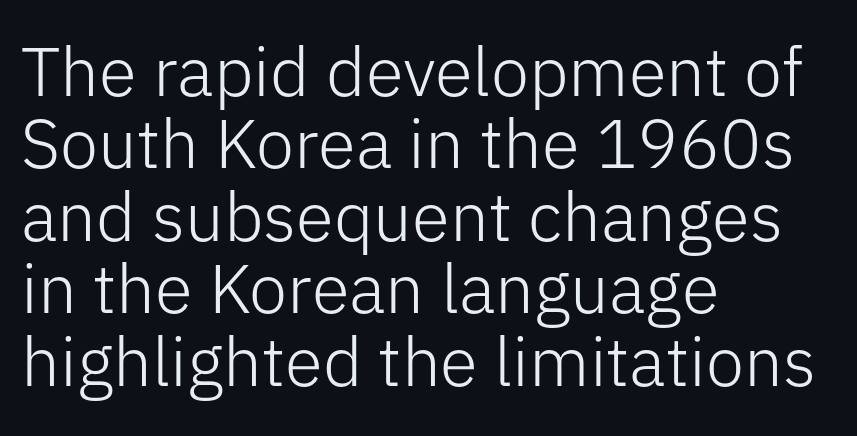
Tracking here is standard; glyphs follow each other at the usual distance. No word sits above an underline. Successive baselines arrive quickly, one right under another. Type style note: lacks serifs.
